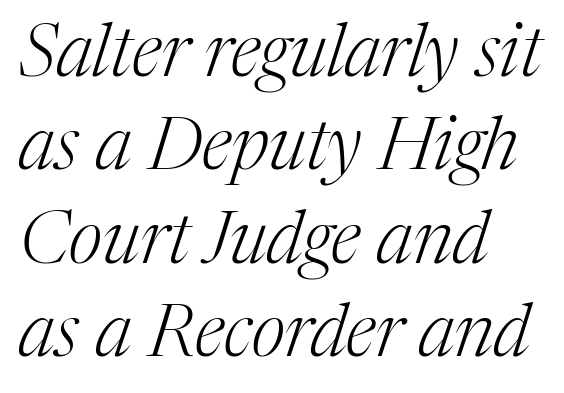
Q: Is the text bold? A: No.
Q: Is the text italic (slanted)? A: Yes, it leans right by about 17 degrees.
Q: Is the typeface a serif or a sans-serif typeface? A: Serif.
Q: Is the text underlined? A: No.
Q: How is the paragraph aligned? A: Left-aligned.
Q: Is the spacing between letters normal or unusually wide? A: Normal.
Q: Is the spacing between lines tight, normal or loose? A: Normal.
Q: Width (condensed, normal, or wide)? A: Normal.
Q: Stroke contrast? A: Medium.
Q: x-height? A: Medium.
Q: Monospaced? A: No.
